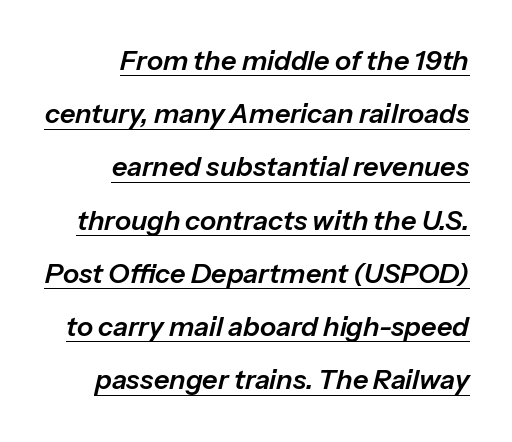
Q: Is the text italic (slanted)? A: Yes, it leans right by about 13 degrees.
Q: Is the text underlined? A: Yes.
Q: How is the paragraph aligned? A: Right-aligned.
Q: Is the spacing between letters normal or unusually wide? A: Normal.
Q: Is the spacing between lines tight, normal or loose? A: Loose.
